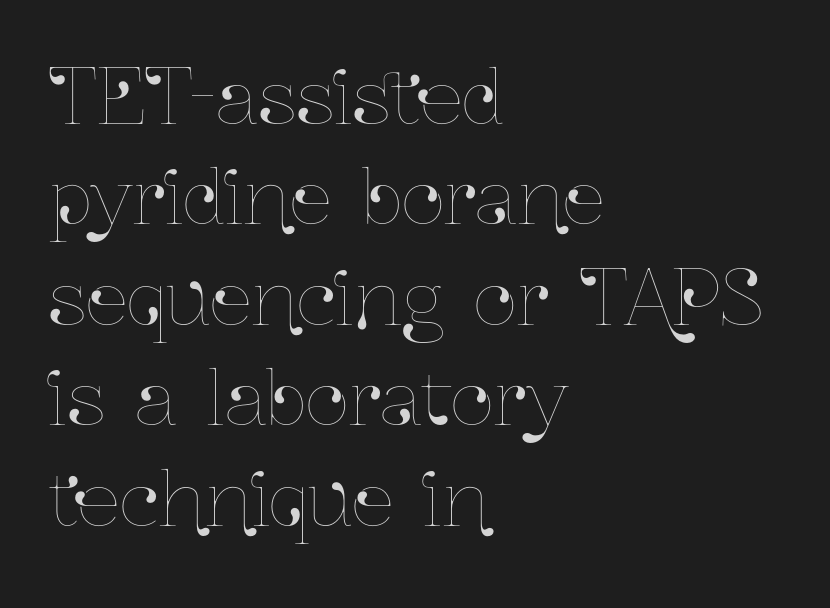
{"italic": "no", "width": "condensed", "stroke_contrast": "low", "x_height": "medium", "monospaced": "no", "underline": "no", "align": "left", "line_spacing": "normal", "line_spacing_ratio": 1.34, "letter_spacing": "normal", "letter_spacing_em": 0.0, "glyph_px": 75}
